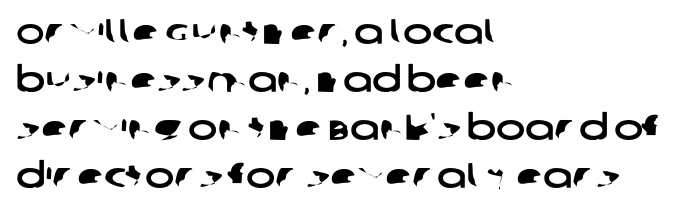
{"serif": "no", "width": "wide", "stroke_contrast": "low", "x_height": "large", "monospaced": "no", "underline": "no", "align": "left", "line_spacing": "normal", "line_spacing_ratio": 1.37, "letter_spacing": "normal", "letter_spacing_em": 0.0, "glyph_px": 35}
